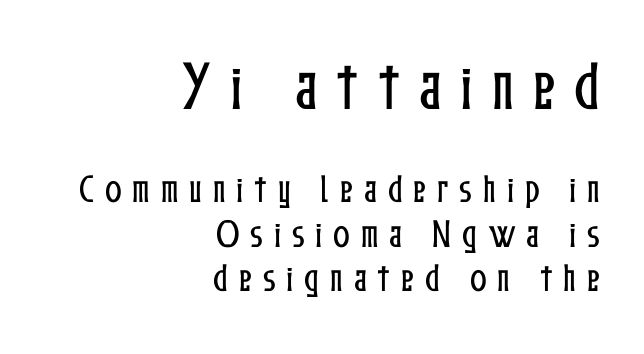
The image shows 54 px condensed type, upright; set right-aligned, normal line spacing (1.43x), unusually wide letter spacing (+0.35 em), not underlined; the first (top) block is 1.74x larger; low stroke contrast and a medium x-height.
